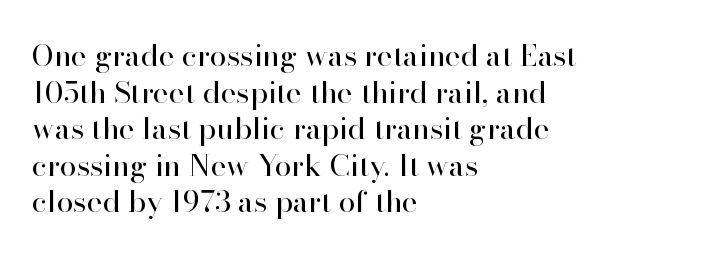
{"serif": "yes", "italic": "no", "bold": "no", "weight": "regular", "width": "normal", "stroke_contrast": "high", "x_height": "small", "monospaced": "no", "underline": "no", "align": "left", "line_spacing_ratio": 1.22, "letter_spacing": "normal", "letter_spacing_em": 0.0, "glyph_px": 30}
